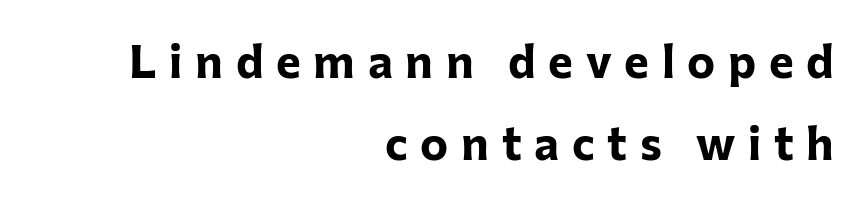
The image shows 47 px bold sans-serif type, upright; set right-aligned, line spacing 1.75x, unusually wide letter spacing (+0.27 em), not underlined; low stroke contrast and a medium x-height.
